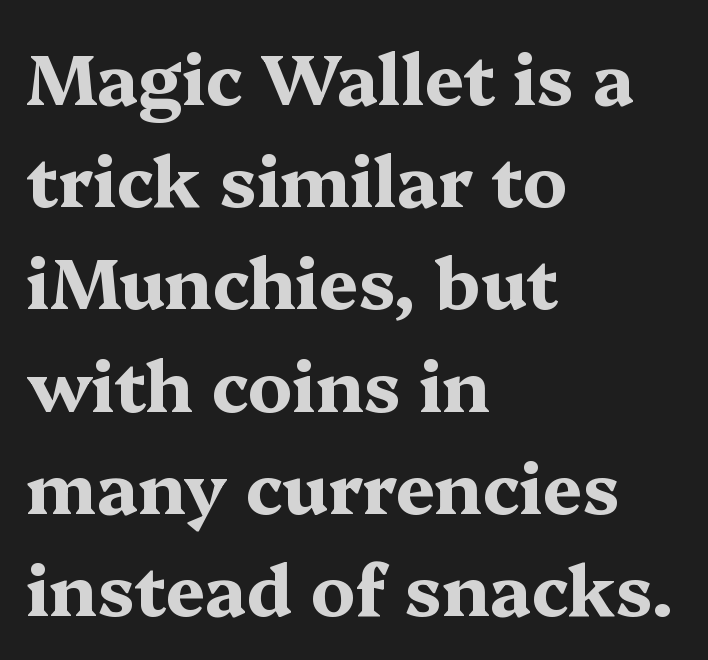
{"serif": "yes", "italic": "no", "bold": "yes", "weight": "bold", "width": "wide", "stroke_contrast": "medium", "x_height": "medium", "monospaced": "no", "underline": "no", "align": "left", "line_spacing": "normal", "line_spacing_ratio": 1.46, "letter_spacing": "normal", "letter_spacing_em": 0.0, "glyph_px": 70}
